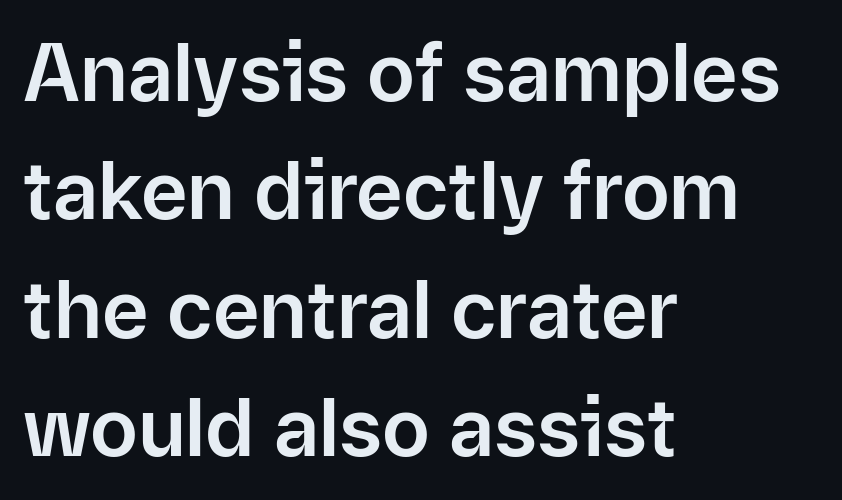
The image shows 80 px sans-serif type, upright; set left-aligned, normal line spacing (1.48x), normal letter spacing, not underlined; low stroke contrast and a medium x-height.
